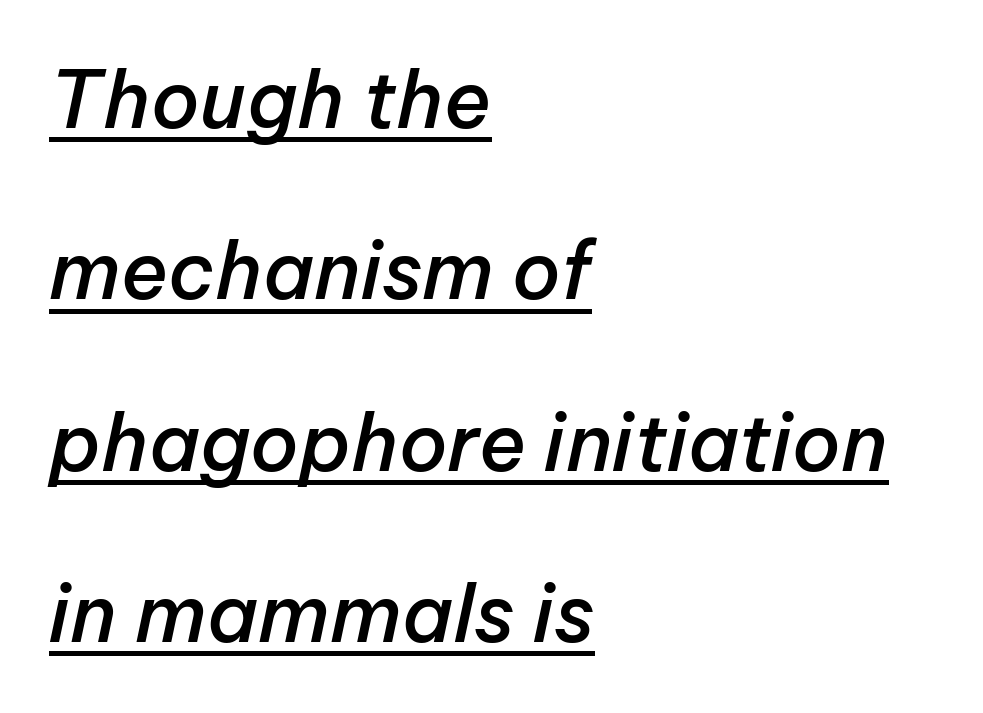
The image shows 79 px semibold type, italic (leaning right); set left-aligned, loose line spacing (2.17x), normal letter spacing, underlined; low stroke contrast and a medium x-height.
